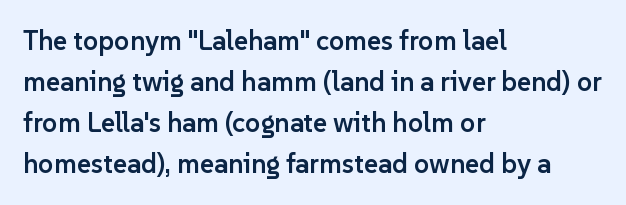
Q: Is the text bold? A: Semi-bold.
Q: Is the text italic (slanted)? A: No, it is upright.
Q: Is the text underlined? A: No.
Q: How is the paragraph aligned? A: Left-aligned.
Q: Is the spacing between letters normal or unusually wide? A: Normal.
Q: Is the spacing between lines tight, normal or loose? A: Normal.
